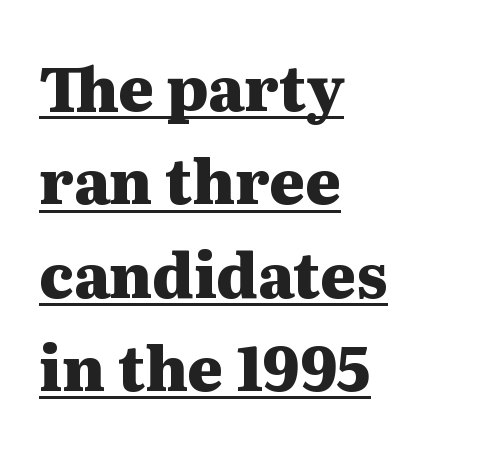
Q: Is the text bold? A: Yes.
Q: Is the text italic (slanted)? A: No, it is upright.
Q: Is the typeface a serif or a sans-serif typeface? A: Serif.
Q: Is the text underlined? A: Yes.
Q: How is the paragraph aligned? A: Left-aligned.
Q: Is the spacing between letters normal or unusually wide? A: Normal.
Q: Is the spacing between lines tight, normal or loose? A: Normal.
Q: Width (condensed, normal, or wide)? A: Wide.
Q: Stroke contrast? A: Medium.
Q: x-height? A: Medium.
Q: Monospaced? A: No.
